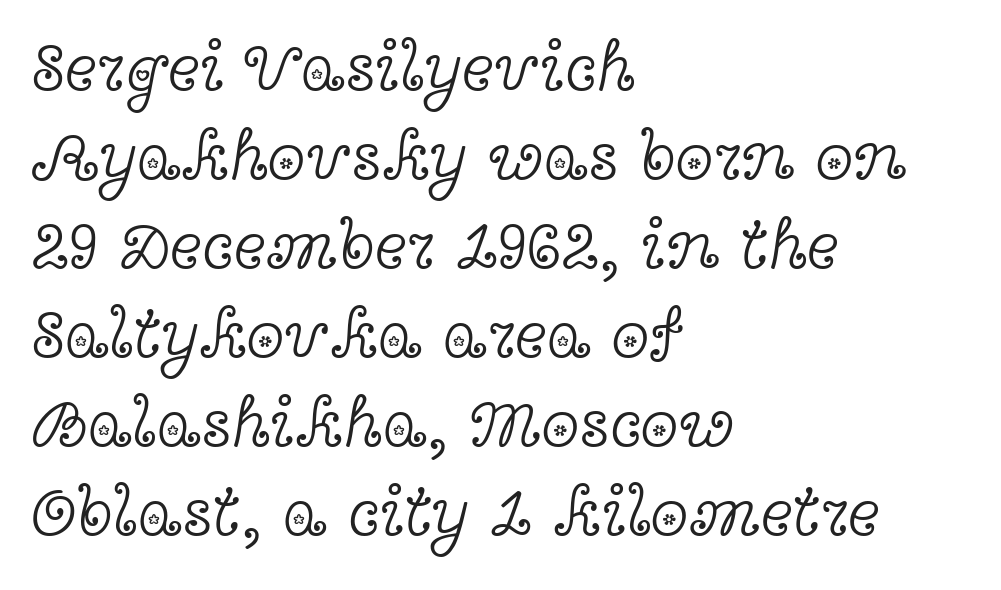
The image shows 69 px light, wide serif type; set left-aligned, normal line spacing (1.29x), normal letter spacing, not underlined; a medium x-height.
